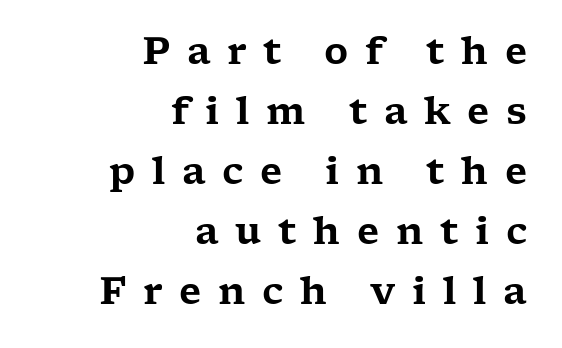
Q: Is the text italic (slanted)? A: No, it is upright.
Q: Is the typeface a serif or a sans-serif typeface? A: Serif.
Q: Is the text underlined? A: No.
Q: How is the paragraph aligned? A: Right-aligned.
Q: Is the spacing between letters normal or unusually wide? A: Unusually wide.
Q: Is the spacing between lines tight, normal or loose? A: Normal.
Q: Width (condensed, normal, or wide)? A: Wide.
Q: Stroke contrast? A: Low.
Q: x-height? A: Medium.
Q: Monospaced? A: No.
